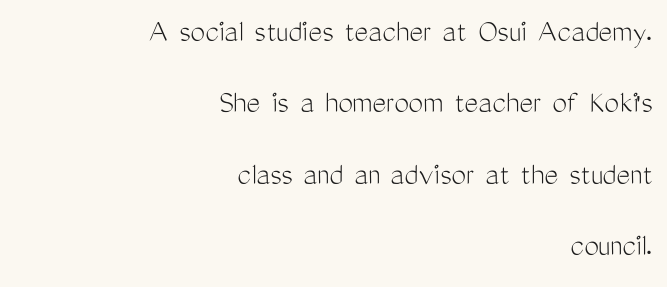
Students, note that the glyphs here touch the page at normal intervals. A typesetter would call this proportional, since set widths differ per character. A clean baseline with only descenders dipping below it. In CSS terms this would be text-align: right.
